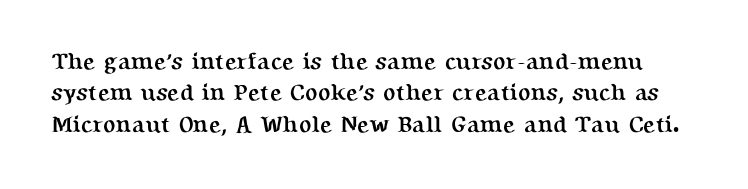
A clean baseline with only descenders dipping below it. Regular leading. Heavy-handed strokes throughout: this text is bold. The specimen reads as upright at a glance. Words appear dense and cohesive because spacing is normal.
